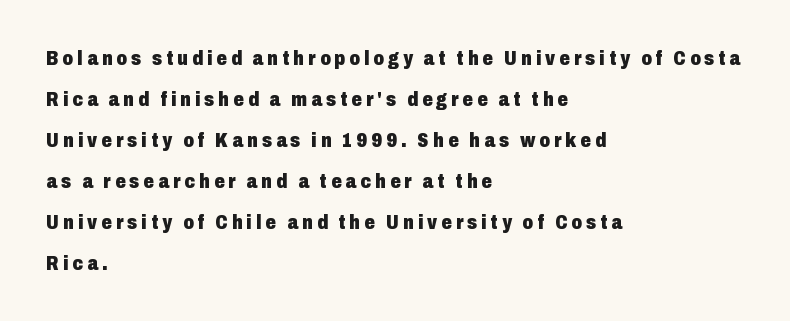
The image shows 21 px bold type, upright; set left-aligned, loose line spacing (1.95x), not underlined.
